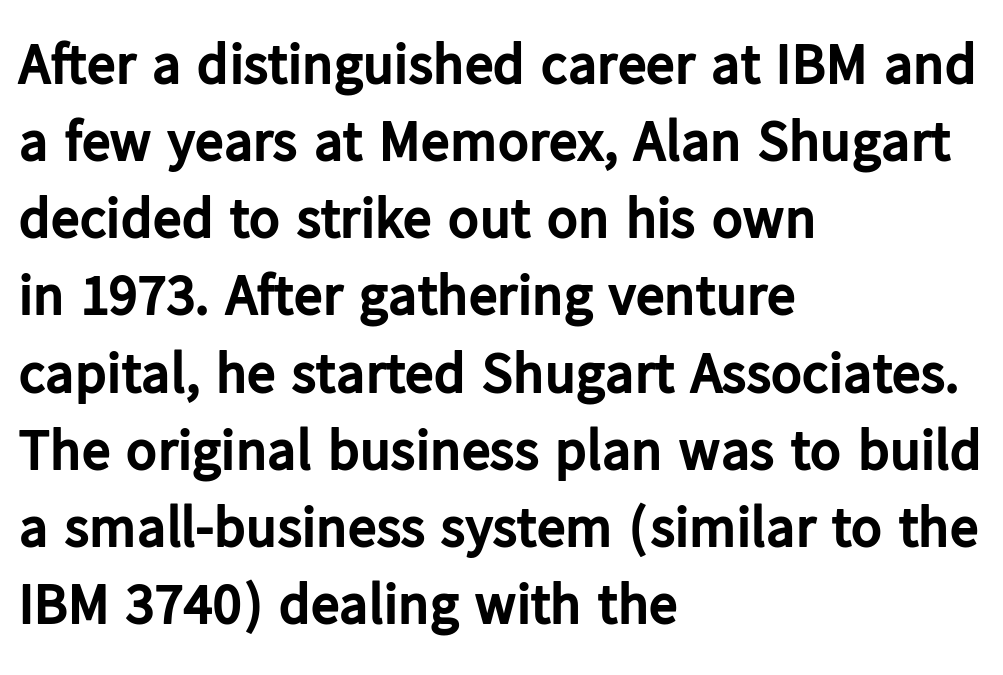
One-word summary of the alignment: left. The font's upright variant was chosen for this text. The letters advance in unequal steps, a hallmark of proportional type. Line spacing here is normal.
